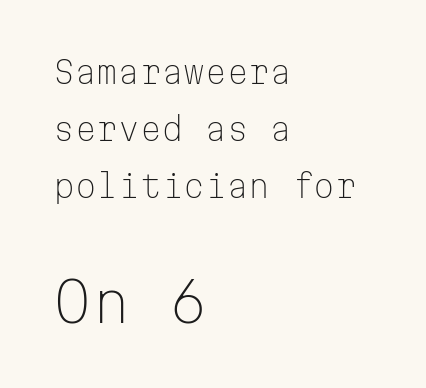
{"serif": "no", "italic": "no", "bold": "no", "weight": "light", "width": "normal", "stroke_contrast": "low", "x_height": "medium", "monospaced": "yes", "underline": "no", "align": "left", "line_spacing_ratio": 1.84, "letter_spacing": "normal", "letter_spacing_em": 0.0, "larger_block": "second", "size_ratio": 1.77, "glyph_px": 55}
